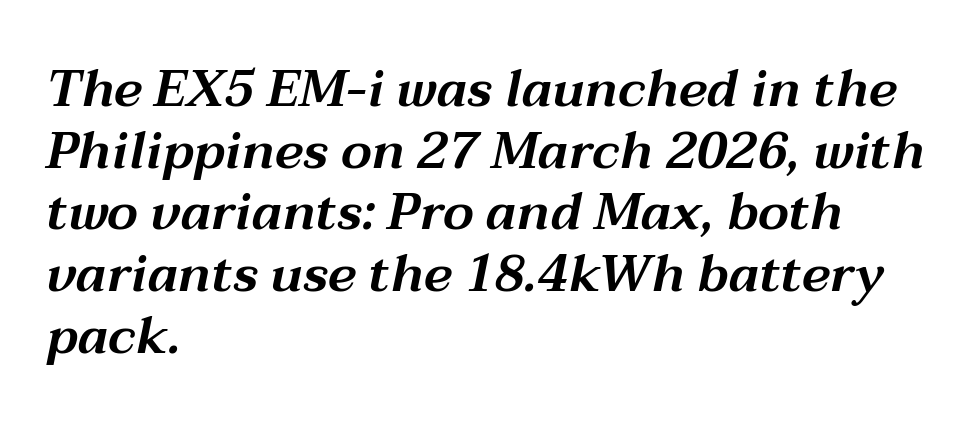
{"italic": "yes", "lean": "right", "slant_degrees": 12, "width": "wide", "stroke_contrast": "medium", "x_height": "medium", "monospaced": "no", "underline": "no", "align": "left", "line_spacing_ratio": 1.21, "letter_spacing": "normal", "letter_spacing_em": 0.0, "glyph_px": 51}
